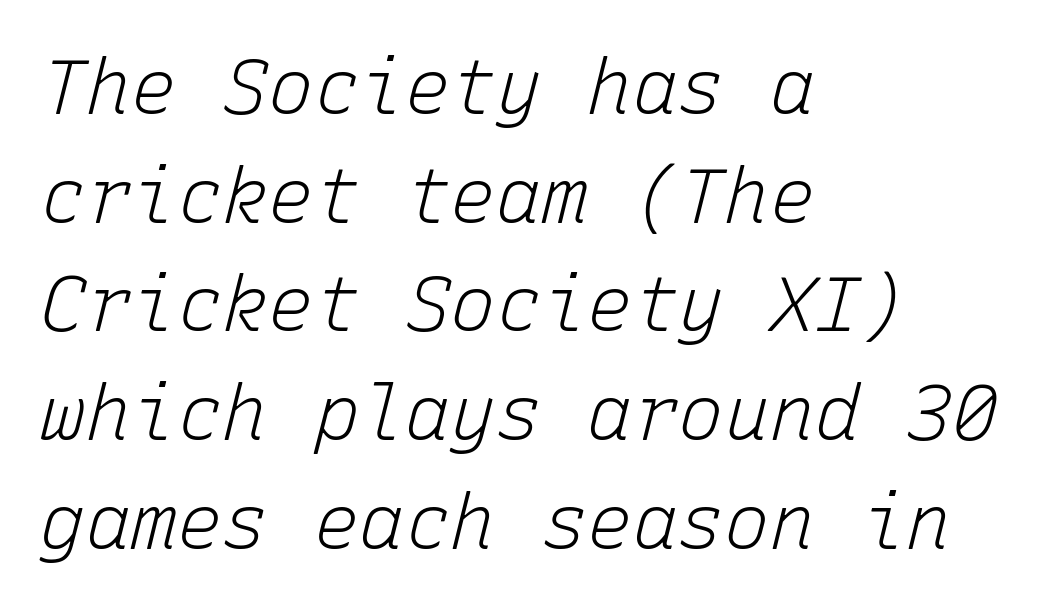
The strokes carry an ordinary text weight at most. The passage shown stacks its lines at a standard gap. Honestly, the letter spacing is just normal — you wouldn't notice it. This sample uses an oblique cut, with every glyph tilted off the vertical.
